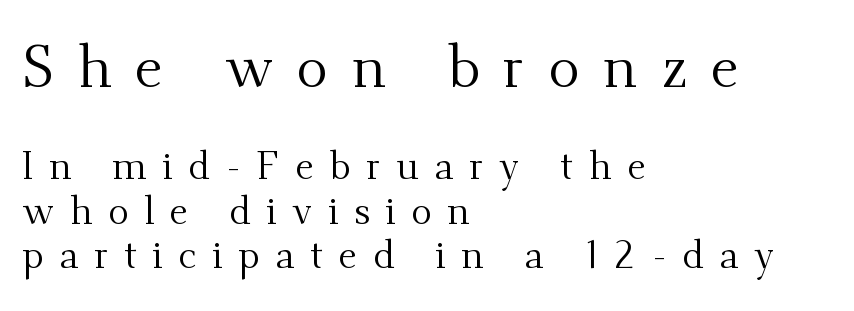
{"serif": "yes", "italic": "no", "bold": "no", "weight": "regular", "width": "normal", "stroke_contrast": "medium", "x_height": "small", "monospaced": "no", "underline": "no", "align": "left", "line_spacing": "tight", "line_spacing_ratio": 1.14, "letter_spacing": "wide", "letter_spacing_em": 0.4, "larger_block": "first", "size_ratio": 1.51, "glyph_px": 59}
